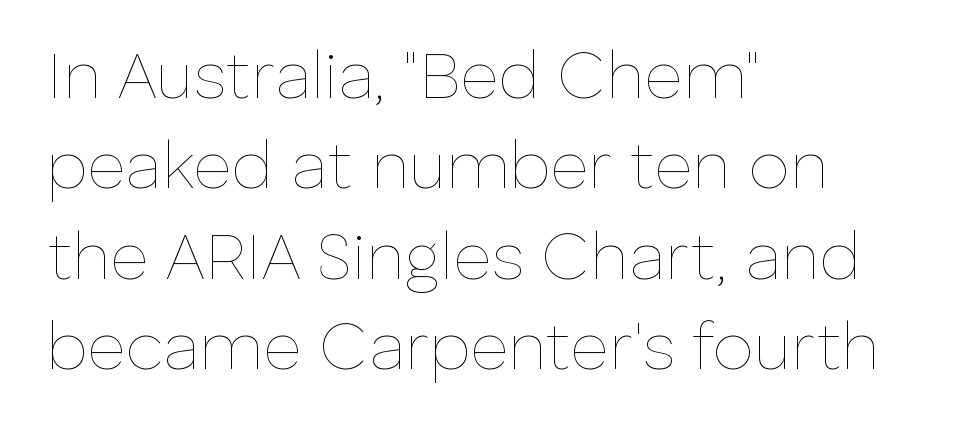
The image shows 66 px thin type, upright; set left-aligned, normal line spacing (1.37x), normal letter spacing, not underlined; low stroke contrast and a medium x-height.
